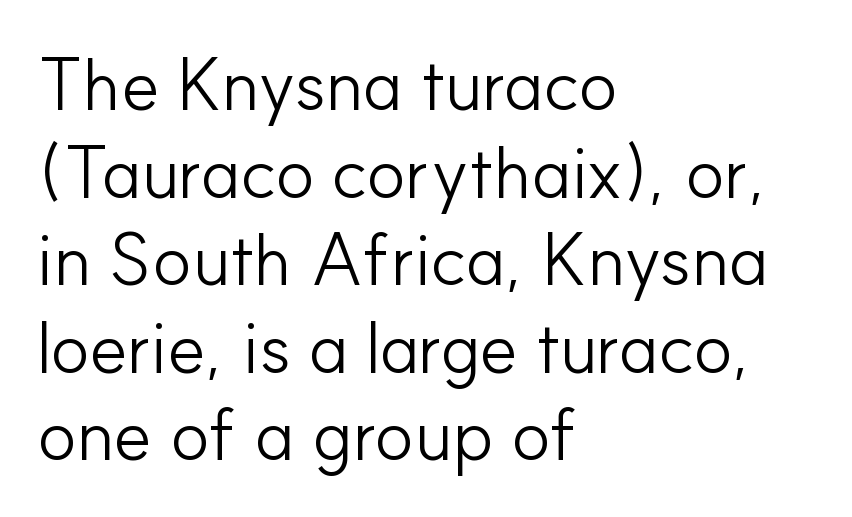
{"serif": "no", "italic": "no", "bold": "no", "weight": "light", "width": "normal", "stroke_contrast": "low", "x_height": "small", "monospaced": "no", "underline": "no", "align": "left", "line_spacing_ratio": 1.2, "letter_spacing": "normal", "letter_spacing_em": 0.0, "glyph_px": 73}
